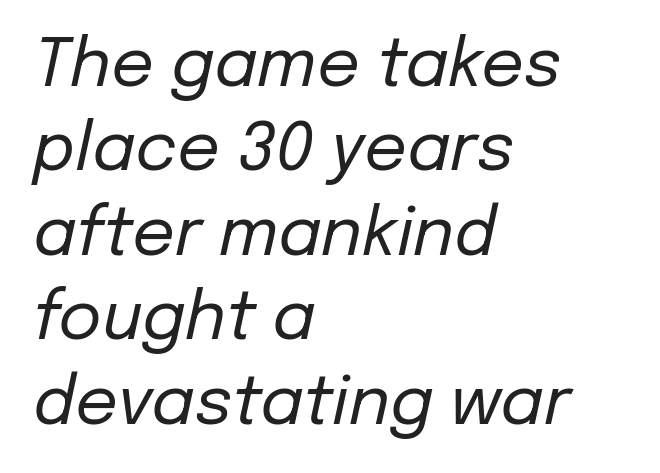
The image shows 67 px regular-weight type, italic (leaning right); set left-aligned, normal line spacing (1.26x), normal letter spacing, not underlined; low stroke contrast and a medium x-height.
